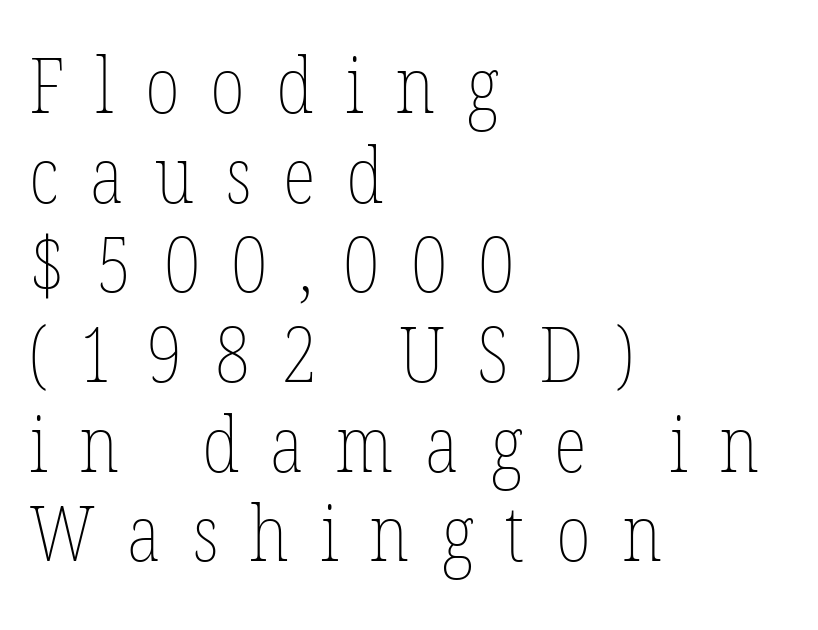
Q: Is the text bold? A: No.
Q: Is the text italic (slanted)? A: No, it is upright.
Q: Is the text underlined? A: No.
Q: How is the paragraph aligned? A: Left-aligned.
Q: Is the spacing between letters normal or unusually wide? A: Unusually wide.
Q: Is the spacing between lines tight, normal or loose? A: Tight.
Q: Width (condensed, normal, or wide)? A: Condensed.
Q: Stroke contrast? A: Low.
Q: x-height? A: Medium.
Q: Monospaced? A: No.
